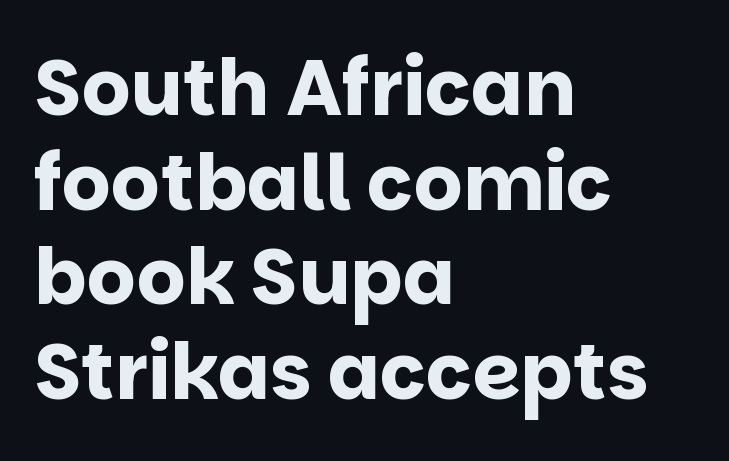
Summary of weight: heavy, a full bold. The tracking reads as untouched default to a designer's eye. Where is the straight margin? On the left. In terms of posture, this sample is upright. The face used here is proportionally spaced, like ordinary book or web type.
